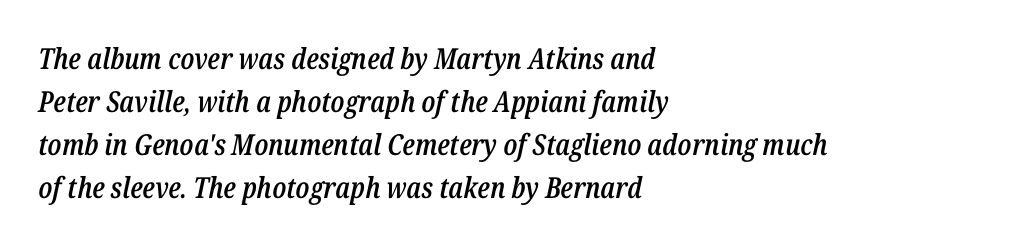
The image shows 29 px semibold, condensed type, italic (leaning right); set left-aligned, normal line spacing (1.48x), normal letter spacing, not underlined; low stroke contrast and a medium x-height.
